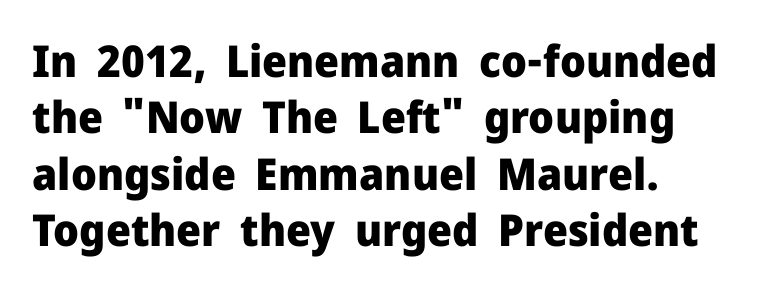
The image shows 44 px heavy sans-serif type, upright; set left-aligned, normal line spacing (1.28x), normal letter spacing, not underlined; low stroke contrast and a medium x-height.
